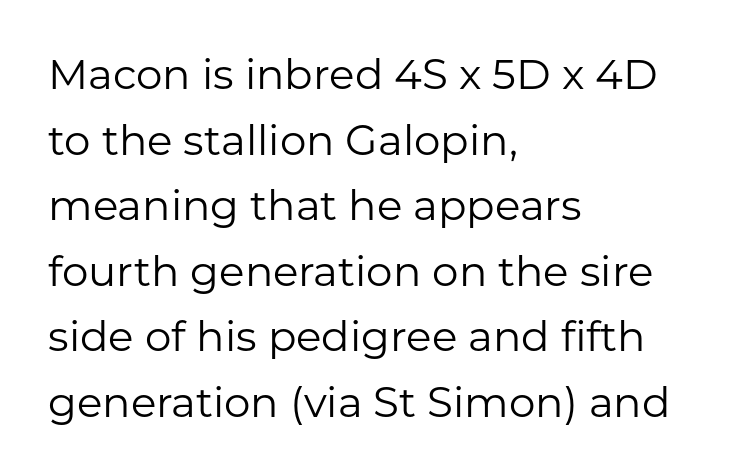
{"serif": "no", "italic": "no", "bold": "no", "weight": "regular", "width": "normal", "stroke_contrast": "low", "x_height": "medium", "monospaced": "no", "underline": "no", "align": "left", "line_spacing": "normal", "line_spacing_ratio": 1.56, "letter_spacing": "normal", "letter_spacing_em": 0.0, "glyph_px": 42}
